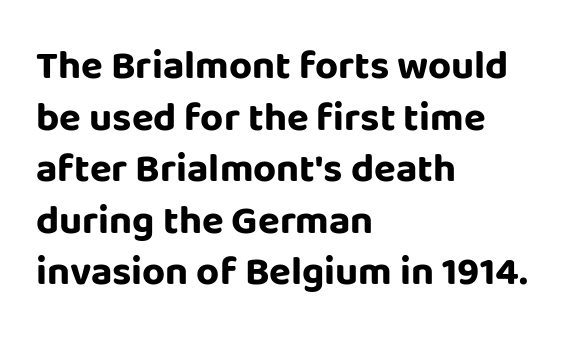
{"serif": "no", "italic": "no", "bold": "yes", "weight": "bold", "width": "normal", "stroke_contrast": "low", "x_height": "large", "monospaced": "no", "underline": "no", "align": "left", "line_spacing": "normal", "line_spacing_ratio": 1.29, "letter_spacing": "normal", "letter_spacing_em": 0.0, "glyph_px": 40}
